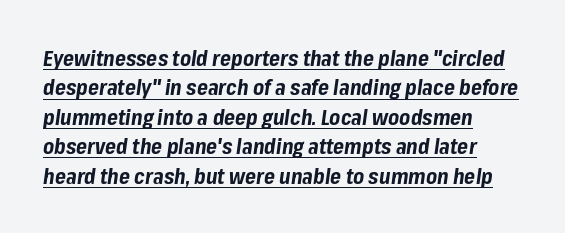
Q: Is the text bold? A: Yes.
Q: Is the text italic (slanted)? A: Yes, it leans right by about 8 degrees.
Q: Is the text underlined? A: Yes.
Q: How is the paragraph aligned? A: Left-aligned.
Q: Is the spacing between letters normal or unusually wide? A: Normal.
Q: Is the spacing between lines tight, normal or loose? A: Normal.
